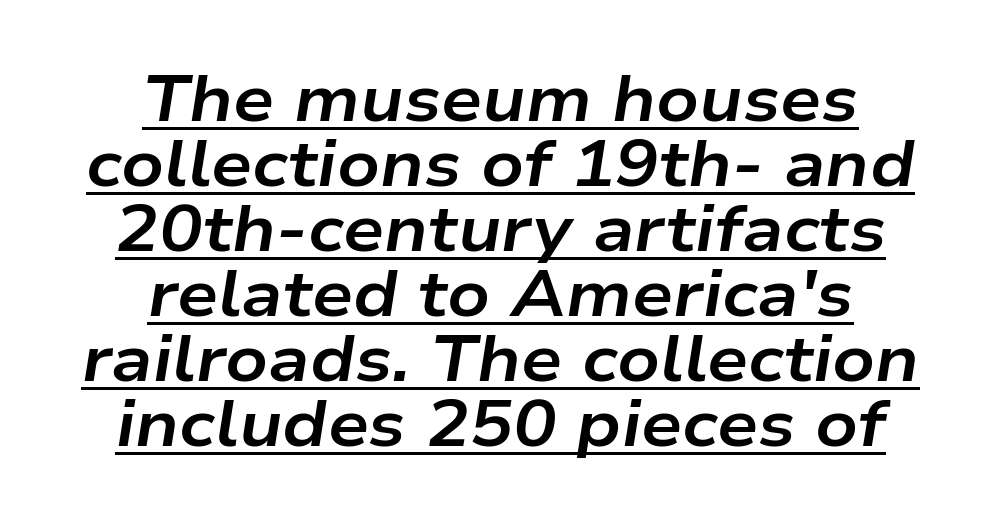
The image shows 65 px bold, wide type, italic (leaning right); set centered, tight line spacing (1.0x), normal letter spacing, underlined; low stroke contrast and a medium x-height.
